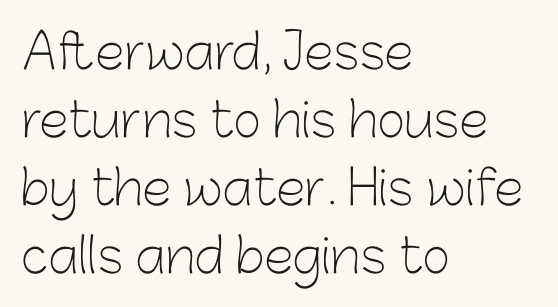
The image shows 48 px light sans-serif type, upright; set left-aligned, normal line spacing (1.42x), normal letter spacing, not underlined; low stroke contrast and a medium x-height.
